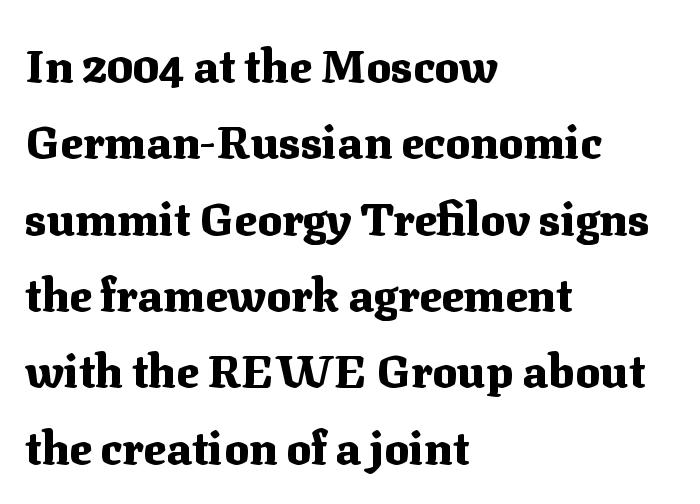
Q: Is the text bold? A: Yes.
Q: Is the text italic (slanted)? A: No, it is upright.
Q: Is the typeface a serif or a sans-serif typeface? A: Serif.
Q: Is the text underlined? A: No.
Q: How is the paragraph aligned? A: Left-aligned.
Q: Is the spacing between letters normal or unusually wide? A: Normal.
Q: Is the spacing between lines tight, normal or loose? A: Normal.
Q: Width (condensed, normal, or wide)? A: Normal.
Q: Stroke contrast? A: Medium.
Q: x-height? A: Medium.
Q: Monospaced? A: No.
